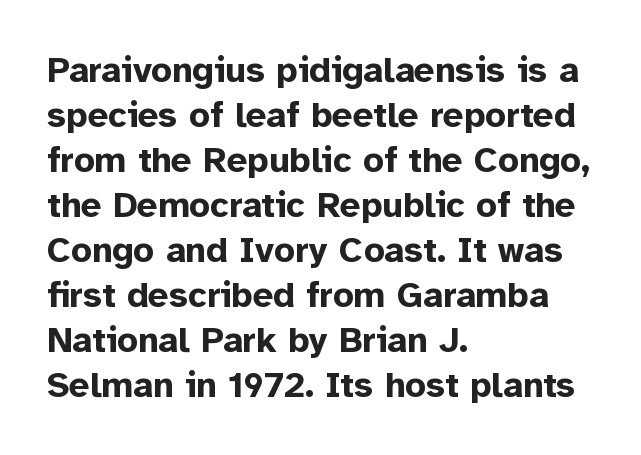
{"serif": "no", "italic": "no", "bold": "yes", "weight": "bold", "width": "normal", "stroke_contrast": "low", "x_height": "medium", "monospaced": "no", "underline": "no", "align": "left", "line_spacing": "normal", "line_spacing_ratio": 1.25, "letter_spacing": "normal", "letter_spacing_em": 0.0, "glyph_px": 36}
